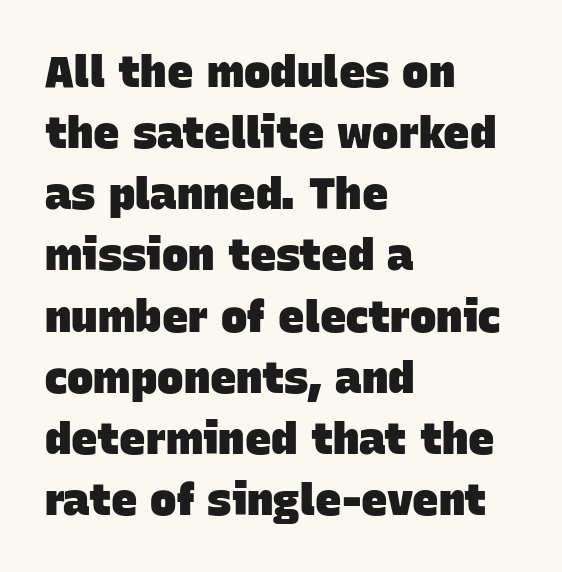
The image shows 44 px heavy sans-serif type; set left-aligned, normal line spacing (1.39x), normal letter spacing, not underlined; low stroke contrast and a large x-height.
